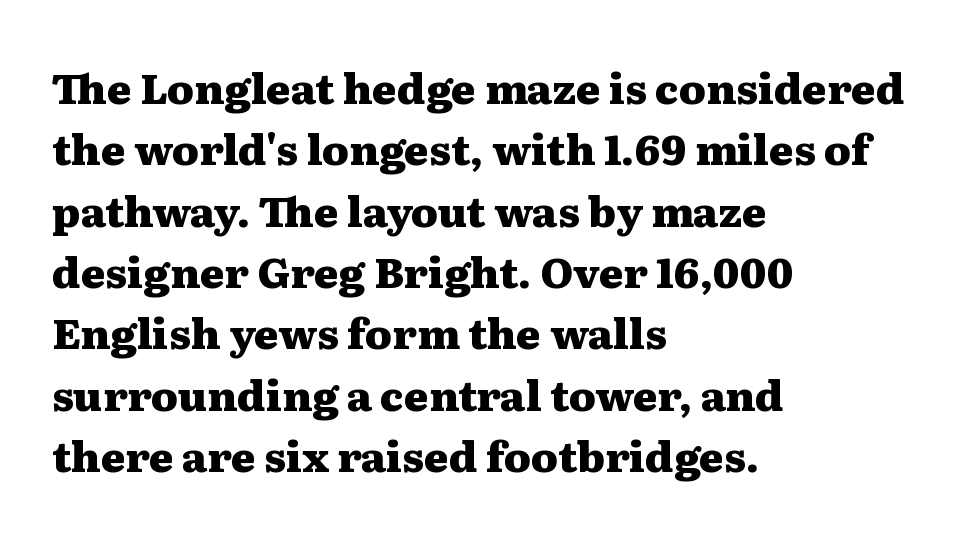
Q: Is the text bold? A: Yes.
Q: Is the text italic (slanted)? A: No, it is upright.
Q: Is the typeface a serif or a sans-serif typeface? A: Serif.
Q: Is the text underlined? A: No.
Q: How is the paragraph aligned? A: Left-aligned.
Q: Is the spacing between letters normal or unusually wide? A: Normal.
Q: Is the spacing between lines tight, normal or loose? A: Normal.
Q: Width (condensed, normal, or wide)? A: Wide.
Q: Stroke contrast? A: Medium.
Q: x-height? A: Medium.
Q: Monospaced? A: No.
